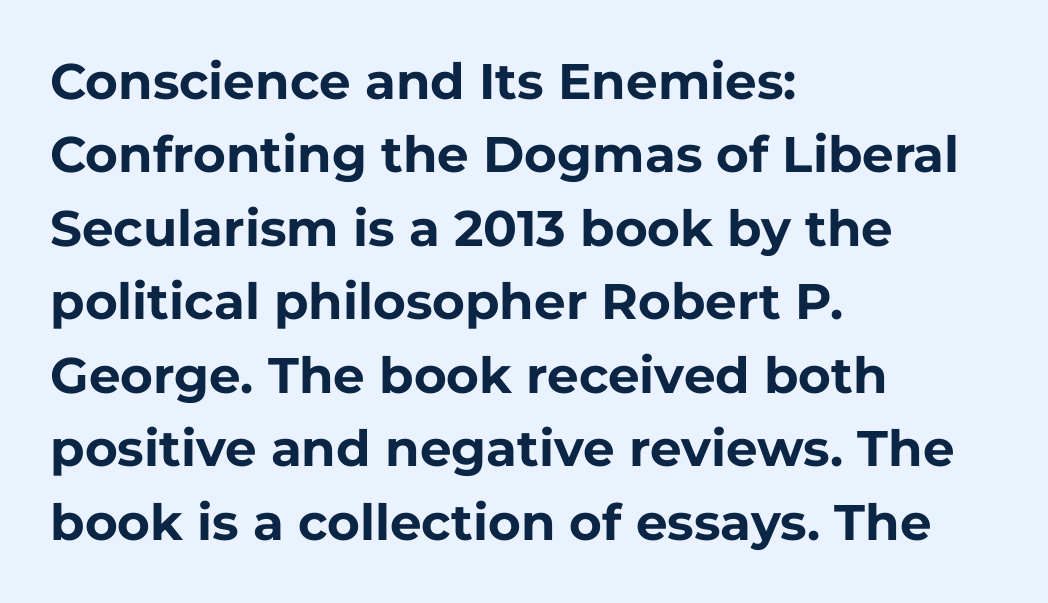
Emphasis by weight is at full strength: bold. In terms of posture, this sample is upright. Descenders are the only things crossing below the line. The glyphs in this specimen are sans serif. The setting favours the left margin, as ordinary paragraphs usually do.
